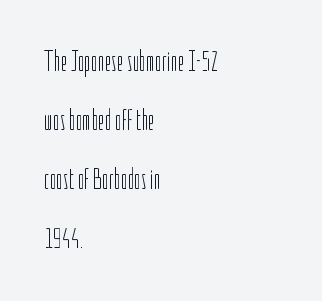
The image shows 29 px light, condensed sans-serif type, upright; set left-aligned, loose line spacing (2.03x), normal letter spacing, not underlined; low stroke contrast and a medium x-height.
